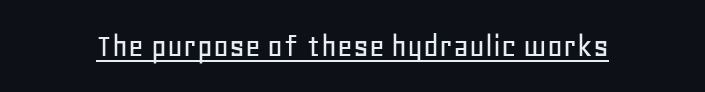
{"serif": "no", "italic": "no", "width": "normal", "stroke_contrast": "low", "x_height": "large", "monospaced": "no", "underline": "yes", "letter_spacing": "normal", "letter_spacing_em": 0.0, "glyph_px": 34}
